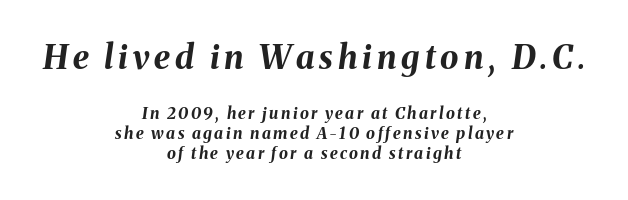
One-word summary of the alignment: center. Stroke thickness is high; the sample reads as a true bold. The gap between lines stays unmarked. If you drew a line through each stem, it would be angled. Character widths vary here, with narrow letters taking less room than wide ones.
